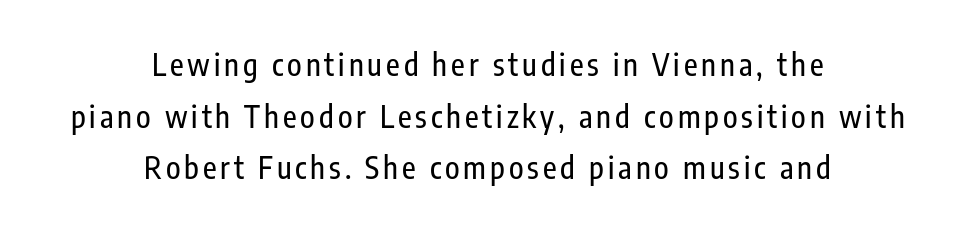
Q: Is the text italic (slanted)? A: No, it is upright.
Q: Is the typeface a serif or a sans-serif typeface? A: Sans-serif.
Q: Is the text underlined? A: No.
Q: How is the paragraph aligned? A: Centered.
Q: Width (condensed, normal, or wide)? A: Condensed.
Q: Stroke contrast? A: Low.
Q: x-height? A: Medium.
Q: Monospaced? A: No.
